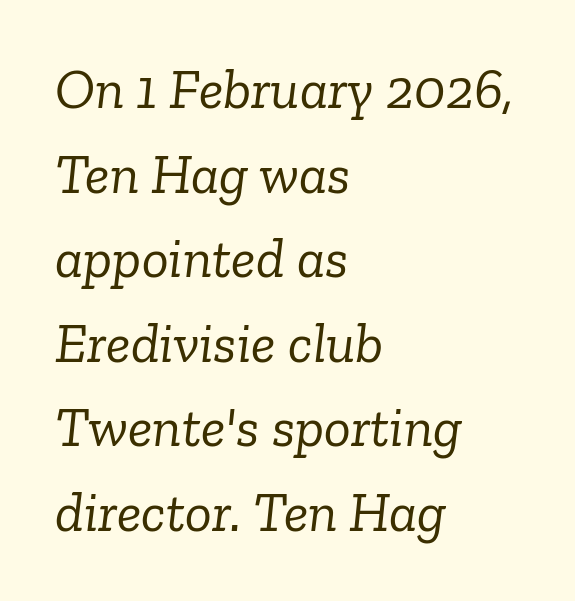
{"serif": "yes", "italic": "yes", "lean": "right", "slant_degrees": 6, "bold": "no", "weight": "light", "width": "normal", "stroke_contrast": "low", "x_height": "medium", "monospaced": "no", "underline": "no", "align": "left", "line_spacing": "normal", "line_spacing_ratio": 1.51, "letter_spacing": "normal", "letter_spacing_em": 0.0, "glyph_px": 56}
